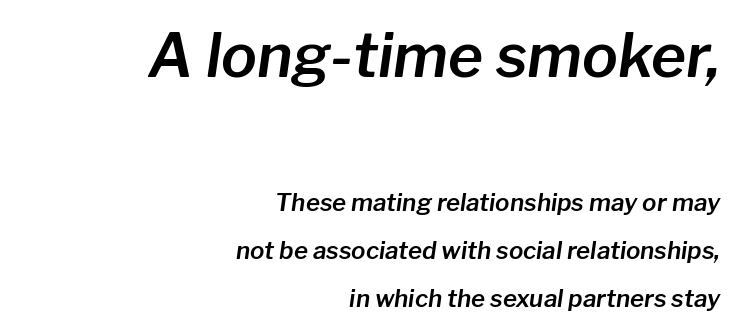
{"italic": "yes", "lean": "right", "slant_degrees": 8, "width": "normal", "stroke_contrast": "low", "x_height": "medium", "monospaced": "no", "underline": "no", "align": "right", "line_spacing": "loose", "line_spacing_ratio": 2.0, "letter_spacing": "normal", "letter_spacing_em": 0.0, "larger_block": "first", "size_ratio": 2.5, "glyph_px": 60}
